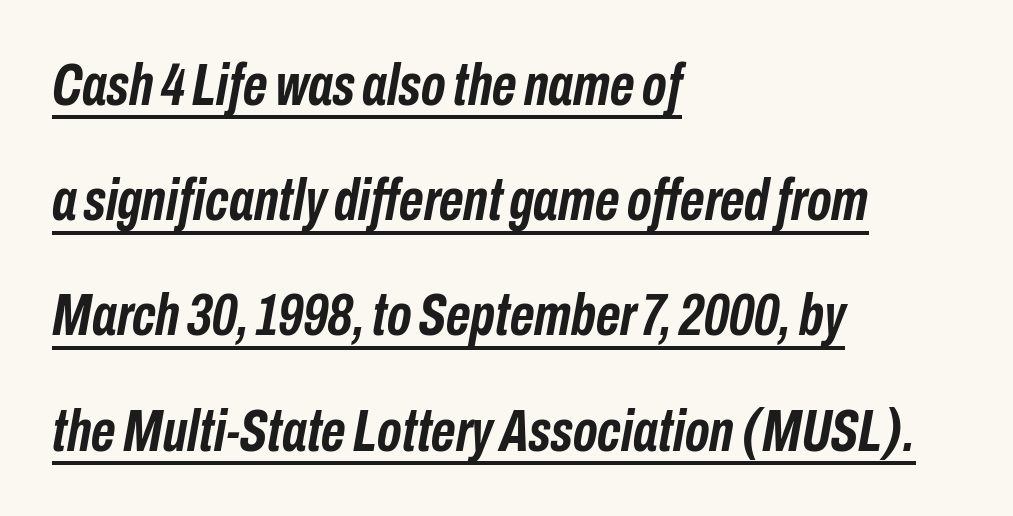
Q: Is the text bold? A: Yes.
Q: Is the text italic (slanted)? A: Yes, it leans right by about 10 degrees.
Q: Is the text underlined? A: Yes.
Q: How is the paragraph aligned? A: Left-aligned.
Q: Is the spacing between letters normal or unusually wide? A: Normal.
Q: Is the spacing between lines tight, normal or loose? A: Loose.
Q: Width (condensed, normal, or wide)? A: Condensed.
Q: Stroke contrast? A: Low.
Q: x-height? A: Medium.
Q: Monospaced? A: No.
